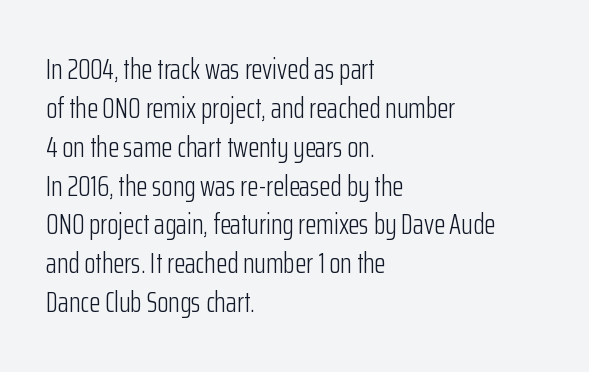
The image shows 29 px light, condensed sans-serif type, upright; set left-aligned, normal line spacing (1.34x), normal letter spacing, not underlined; low stroke contrast and a medium x-height.
